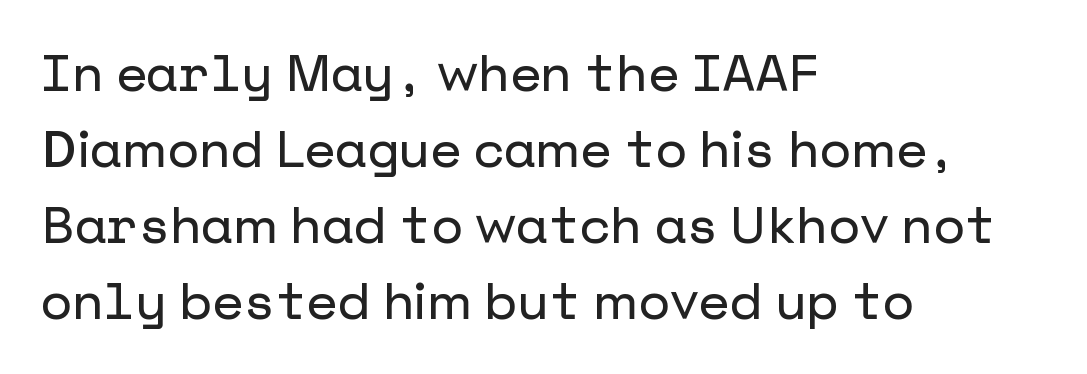
Serifs: no, the terminals of the letterforms are clean. These lines sit exactly where default settings would place them. The space beneath each line is pristine and unruled. This sample uses plain, unmodified letter spacing. The paragraph shown leans on its left margin. Do the letters lean? They stand straight.
